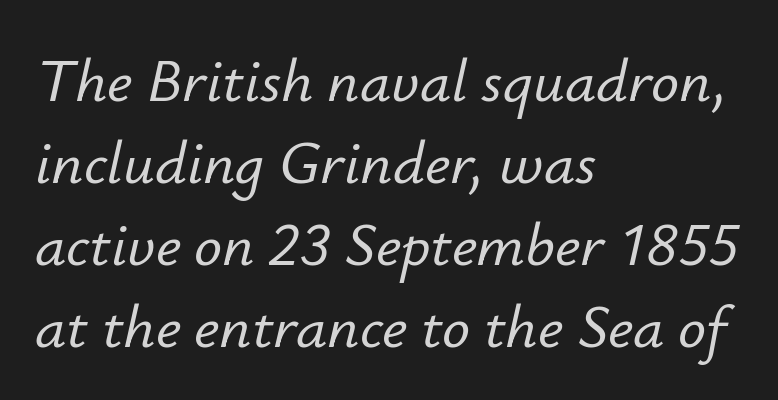
The image shows 62 px text type, italic (leaning right); set left-aligned, normal line spacing (1.32x), normal letter spacing, not underlined; low stroke contrast and a small x-height.
